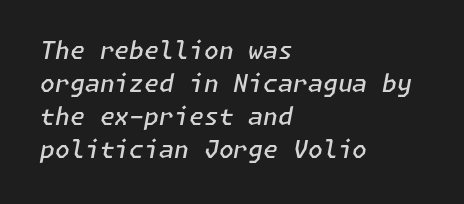
The image shows 24 px text type, italic (leaning right); set left-aligned, normal line spacing (1.37x), normal letter spacing, not underlined.
